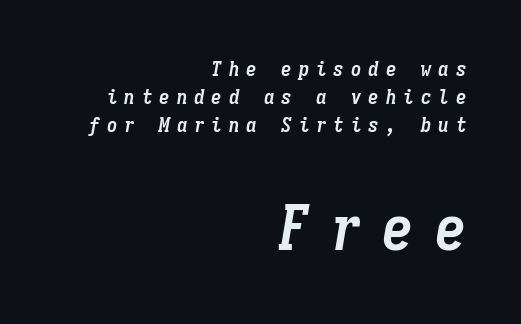
Horizontal bands of white between lines are of average thickness. Characters follow at a spacing far wider than the type designer built in. Casual observation: everything's shoved over to the right. The glyphs are unaccompanied by any horizontal stroke below them. Of the two passages, the one underneath uses the larger point size.
